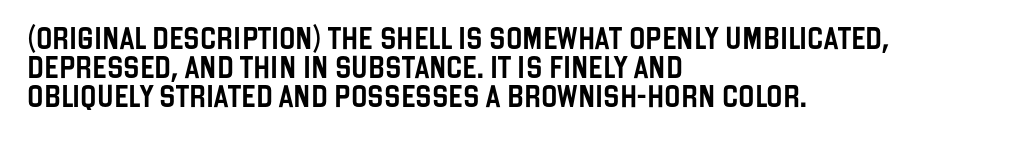
The image shows 22 px text type, upright; set left-aligned, normal line spacing (1.32x), normal letter spacing, not underlined.
